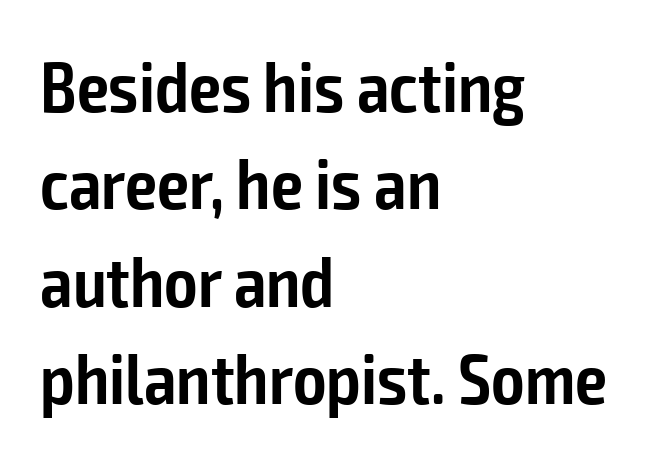
The image shows 71 px semibold, condensed sans-serif type, upright; set left-aligned, normal line spacing (1.37x), normal letter spacing, not underlined; low stroke contrast and a medium x-height.
